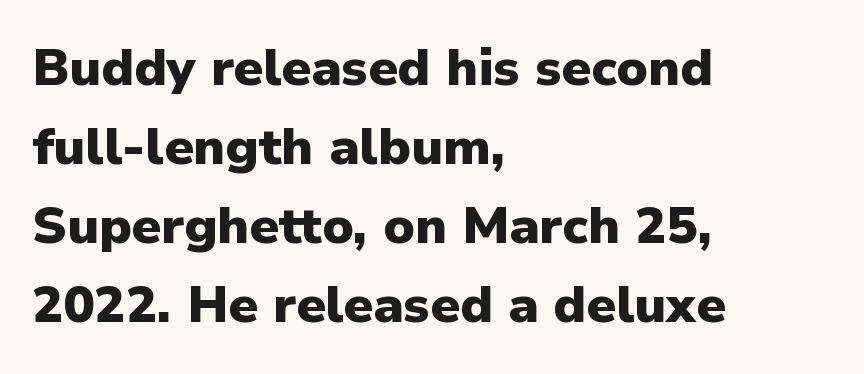
The image shows 52 px heavy sans-serif type, upright; set left-aligned, normal line spacing (1.52x), normal letter spacing, not underlined; low stroke contrast and a medium x-height.
